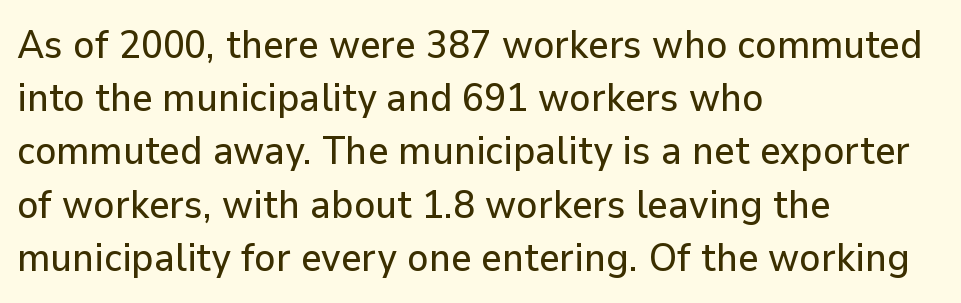
The image shows 40 px sans-serif type, upright; set left-aligned, normal line spacing (1.33x), normal letter spacing, not underlined; low stroke contrast and a medium x-height.
